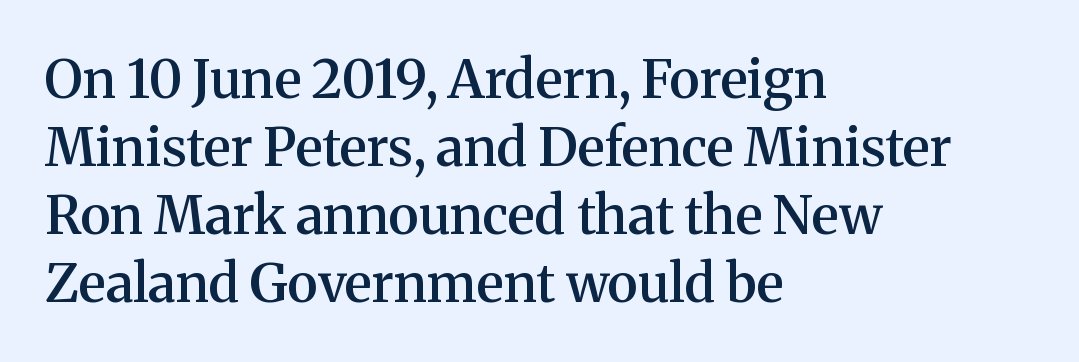
Q: Is the text bold? A: Semi-bold.
Q: Is the text italic (slanted)? A: No, it is upright.
Q: Is the typeface a serif or a sans-serif typeface? A: Serif.
Q: Is the text underlined? A: No.
Q: How is the paragraph aligned? A: Left-aligned.
Q: Is the spacing between letters normal or unusually wide? A: Normal.
Q: Is the spacing between lines tight, normal or loose? A: Normal.
Q: Width (condensed, normal, or wide)? A: Normal.
Q: Stroke contrast? A: Medium.
Q: x-height? A: Medium.
Q: Monospaced? A: No.
